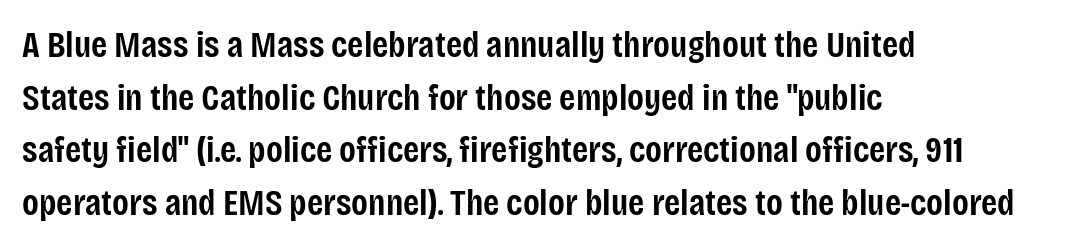
{"serif": "no", "italic": "no", "bold": "semi", "weight": "semibold", "width": "condensed", "stroke_contrast": "low", "x_height": "large", "monospaced": "no", "underline": "no", "align": "left", "line_spacing": "normal", "line_spacing_ratio": 1.42, "letter_spacing": "normal", "letter_spacing_em": 0.0, "glyph_px": 37}
